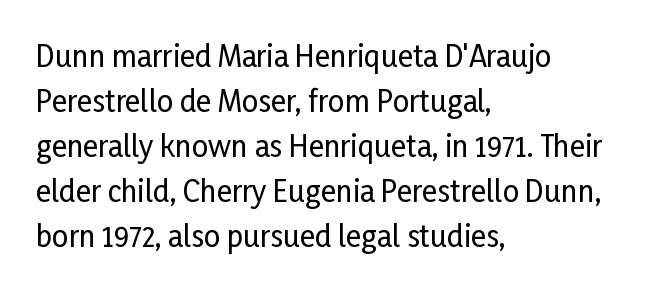
{"serif": "no", "italic": "no", "width": "condensed", "stroke_contrast": "low", "x_height": "medium", "monospaced": "no", "underline": "no", "align": "left", "line_spacing": "normal", "line_spacing_ratio": 1.55, "letter_spacing": "normal", "letter_spacing_em": 0.0, "glyph_px": 29}
